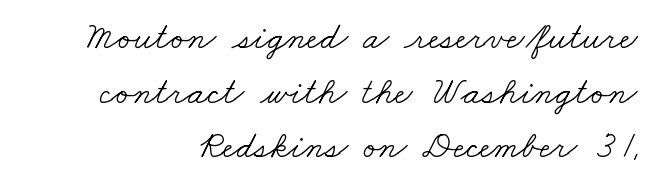
The image shows 38 px light, wide serif type; set right-aligned, normal line spacing (1.44x), normal letter spacing, not underlined; low stroke contrast and a small x-height.
